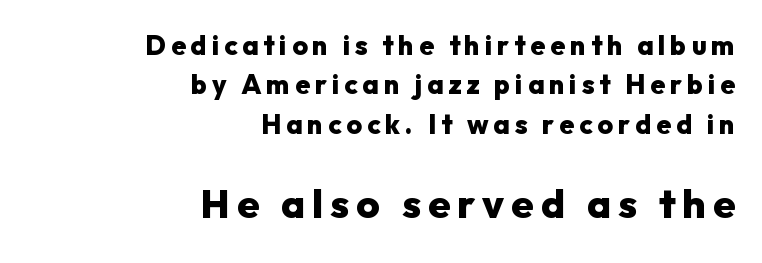
The image shows 40 px heavy sans-serif type, upright; set right-aligned, normal line spacing (1.46x), not underlined; the second (bottom) block is 1.48x larger; low stroke contrast and a medium x-height.
